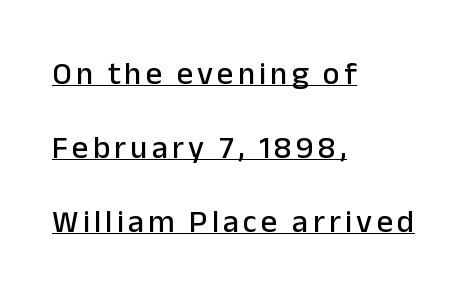
Upright lettering throughout. Serif or sans? Sans — the stroke terminals are bare. Looks like regular typesetting: each glyph gets only the width it needs. Rows of type keep a wide berth in the vertical direction.
